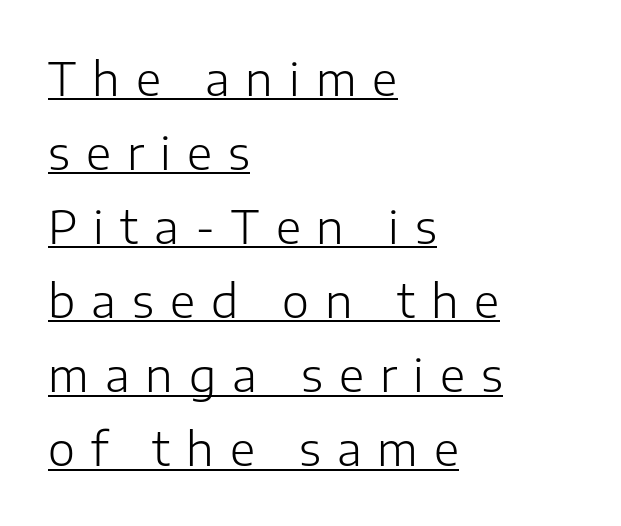
One glance says typical: line gaps are just what's usual. Every row of glyphs begins at an identical x-position on the left. The letters stand upright; this is a roman face. The face used here is proportionally spaced, like ordinary book or web type.
